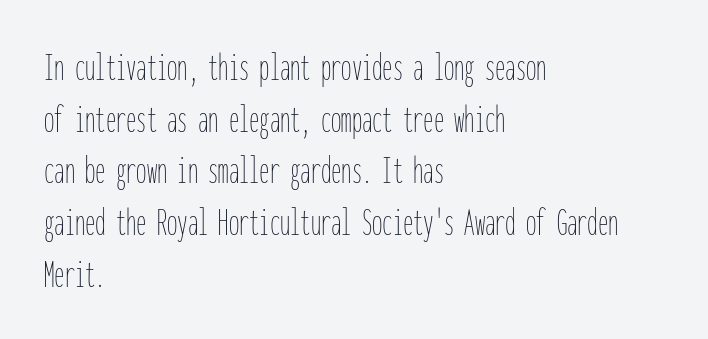
Q: Is the text bold? A: No.
Q: Is the text italic (slanted)? A: No, it is upright.
Q: Is the text underlined? A: No.
Q: How is the paragraph aligned? A: Left-aligned.
Q: Is the spacing between letters normal or unusually wide? A: Normal.
Q: Is the spacing between lines tight, normal or loose? A: Normal.
Q: Width (condensed, normal, or wide)? A: Condensed.
Q: Stroke contrast? A: Low.
Q: x-height? A: Medium.
Q: Monospaced? A: Yes.
